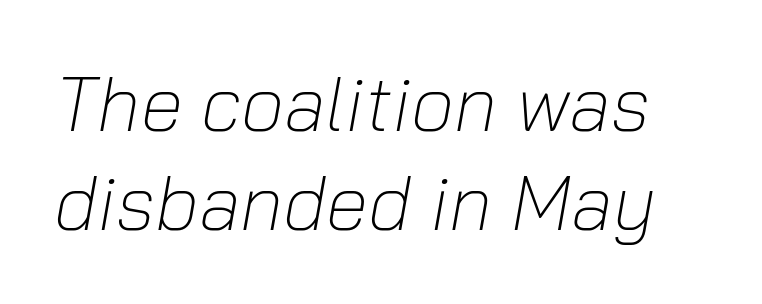
The image shows 77 px light type, italic (leaning right); set normal line spacing (1.28x), normal letter spacing, not underlined; low stroke contrast and a medium x-height.
